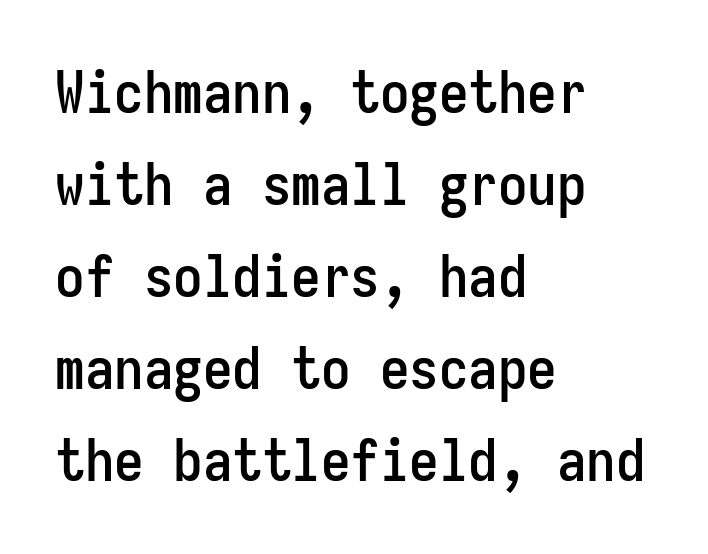
{"serif": "no", "italic": "no", "width": "condensed", "stroke_contrast": "low", "x_height": "medium", "monospaced": "yes", "underline": "no", "align": "left", "line_spacing": "normal", "line_spacing_ratio": 1.56, "letter_spacing": "normal", "letter_spacing_em": 0.0, "glyph_px": 59}
